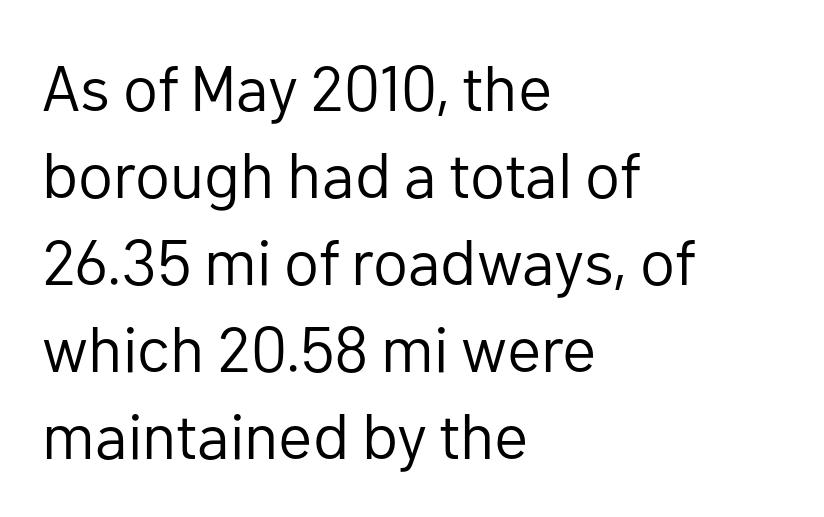
Q: Is the text bold? A: No.
Q: Is the text italic (slanted)? A: No, it is upright.
Q: Is the typeface a serif or a sans-serif typeface? A: Sans-serif.
Q: Is the text underlined? A: No.
Q: How is the paragraph aligned? A: Left-aligned.
Q: Is the spacing between letters normal or unusually wide? A: Normal.
Q: Is the spacing between lines tight, normal or loose? A: Normal.
Q: Width (condensed, normal, or wide)? A: Normal.
Q: Stroke contrast? A: Low.
Q: x-height? A: Medium.
Q: Monospaced? A: No.
